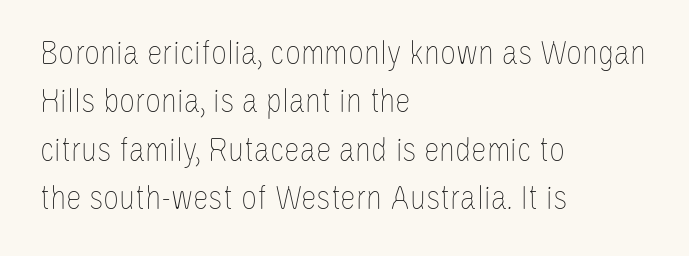
Regarding leading, the lines here are spaced in the standard way. Every character sits straight up, as roman type does. The letters advance in unequal steps, a hallmark of proportional type. The setting favours the left margin, as ordinary paragraphs usually do.
